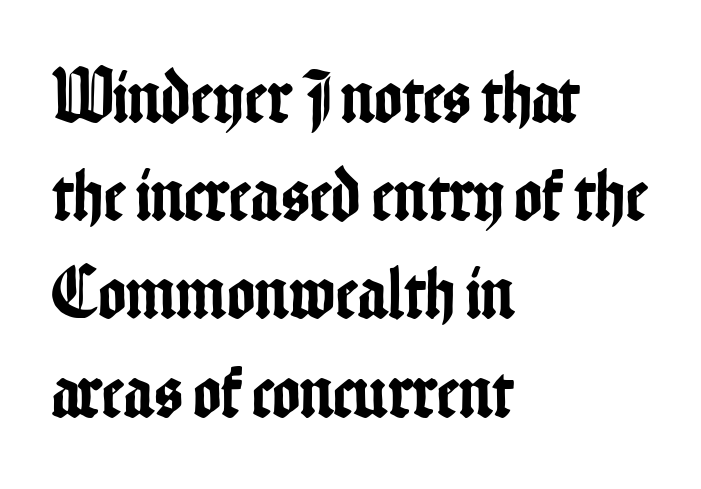
The image shows 75 px condensed sans-serif type, upright; set left-aligned, normal line spacing (1.31x), normal letter spacing, not underlined; low stroke contrast and a medium x-height.
